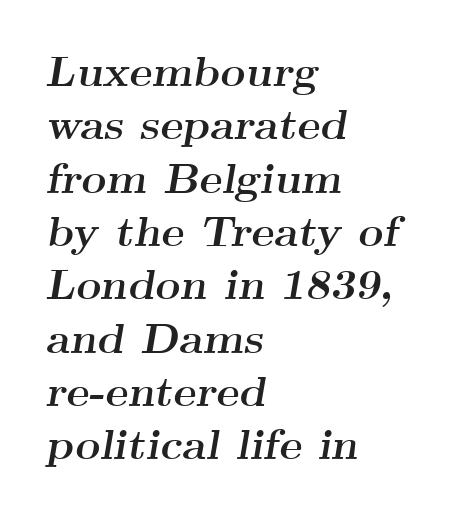
The image shows 43 px semibold, wide serif type, italic (leaning right); set left-aligned, line spacing 1.24x, normal letter spacing, not underlined; medium stroke contrast and a small x-height.
